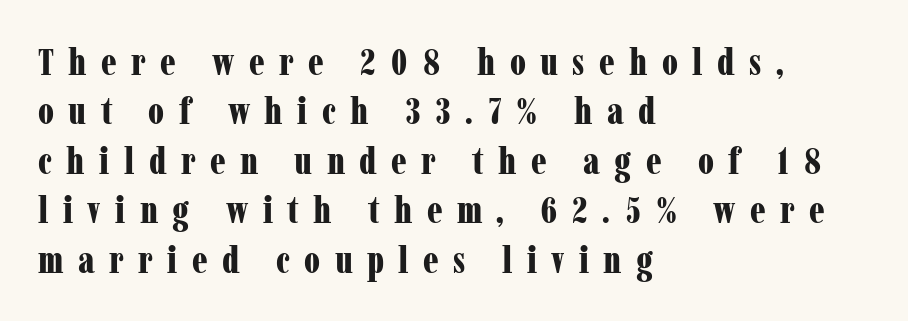
The image shows 38 px bold, condensed serif type, upright; set left-aligned, normal line spacing (1.3x), unusually wide letter spacing (+0.38 em), not underlined; low stroke contrast and a medium x-height.
